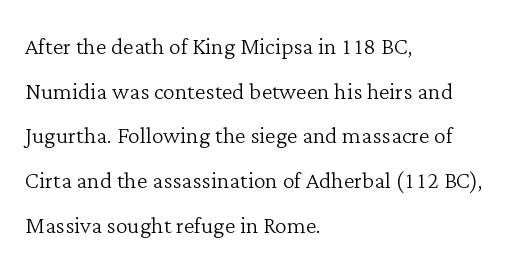
The gaps between neighbouring characters are ordinary and unremarkable. A typesetter would call this proportional, since set widths differ per character. The text was rendered using a seriffed face with decorative stroke endings. Is there any slant? The stems are plumb. The passage shown is not bold in any degree. The rendering uses a moderate line-height, typical for paragraphs.
